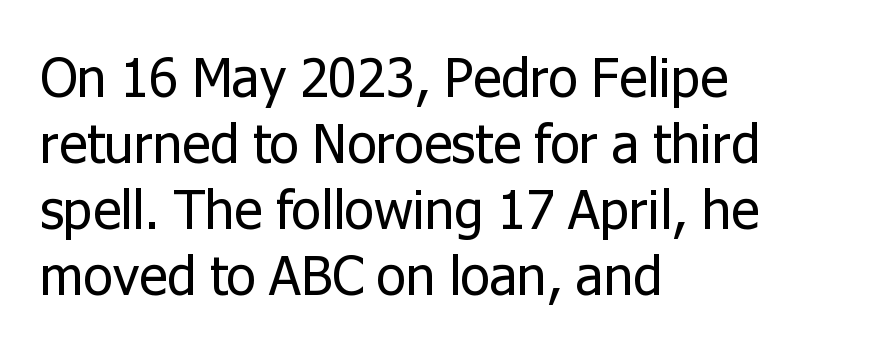
If you drew a ruler down the left edge, every line would touch it. Bold? No — there's no thickening of the strokes. Check the space under the baseline: it is left empty. A sans-serif font was chosen for this passage.
